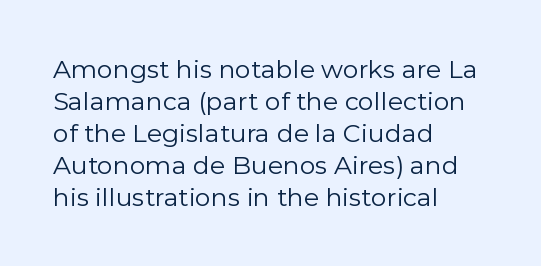
{"italic": "no", "bold": "no", "underline": "no", "align": "left", "line_spacing": "normal", "line_spacing_ratio": 1.28, "letter_spacing": "normal", "letter_spacing_em": 0.0, "glyph_px": 25}
